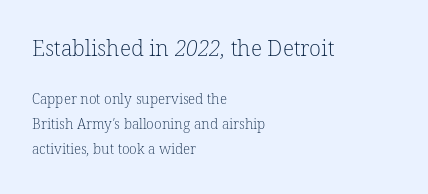
The image shows 22 px text type; set left-aligned, line spacing 1.79x, normal letter spacing, not underlined; the first (top) block is 1.57x larger.
